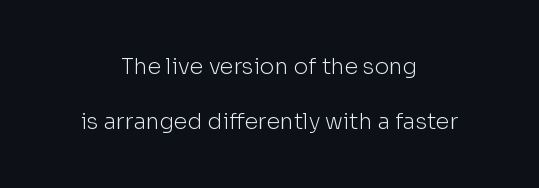
Q: Is the text bold? A: No.
Q: Is the text italic (slanted)? A: No, it is upright.
Q: Is the text underlined? A: No.
Q: How is the paragraph aligned? A: Centered.
Q: Is the spacing between letters normal or unusually wide? A: Normal.
Q: Is the spacing between lines tight, normal or loose? A: Loose.
